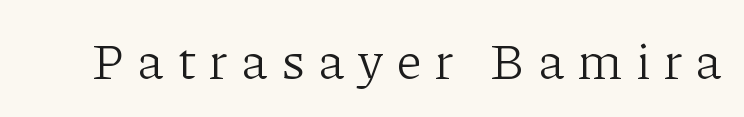
{"serif": "yes", "italic": "no", "bold": "no", "weight": "light", "width": "normal", "stroke_contrast": "low", "x_height": "medium", "monospaced": "no", "underline": "no", "letter_spacing": "wide", "letter_spacing_em": 0.27, "glyph_px": 51}
